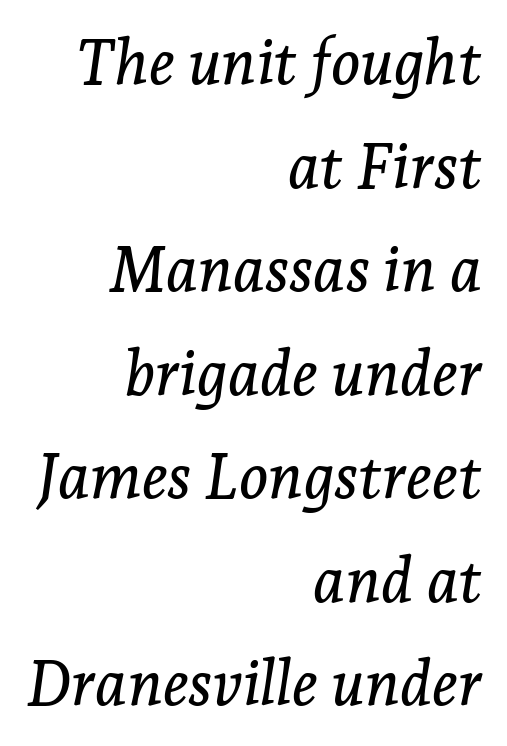
{"serif": "yes", "italic": "yes", "lean": "right", "slant_degrees": 7, "width": "normal", "stroke_contrast": "low", "x_height": "medium", "monospaced": "no", "underline": "no", "align": "right", "line_spacing": "normal", "line_spacing_ratio": 1.67, "letter_spacing": "normal", "letter_spacing_em": 0.0, "glyph_px": 62}
